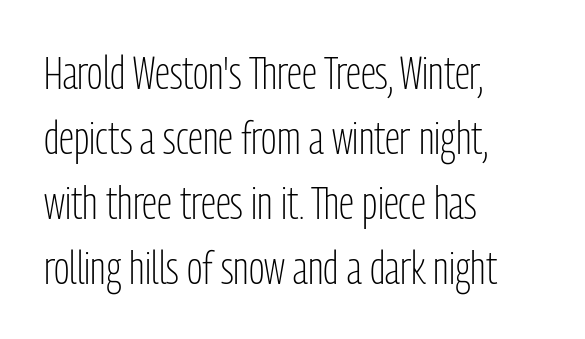
Q: Is the text bold? A: No.
Q: Is the text italic (slanted)? A: No, it is upright.
Q: Is the typeface a serif or a sans-serif typeface? A: Sans-serif.
Q: Is the text underlined? A: No.
Q: How is the paragraph aligned? A: Left-aligned.
Q: Is the spacing between letters normal or unusually wide? A: Normal.
Q: Is the spacing between lines tight, normal or loose? A: Normal.
Q: Width (condensed, normal, or wide)? A: Condensed.
Q: Stroke contrast? A: Low.
Q: x-height? A: Medium.
Q: Monospaced? A: No.
